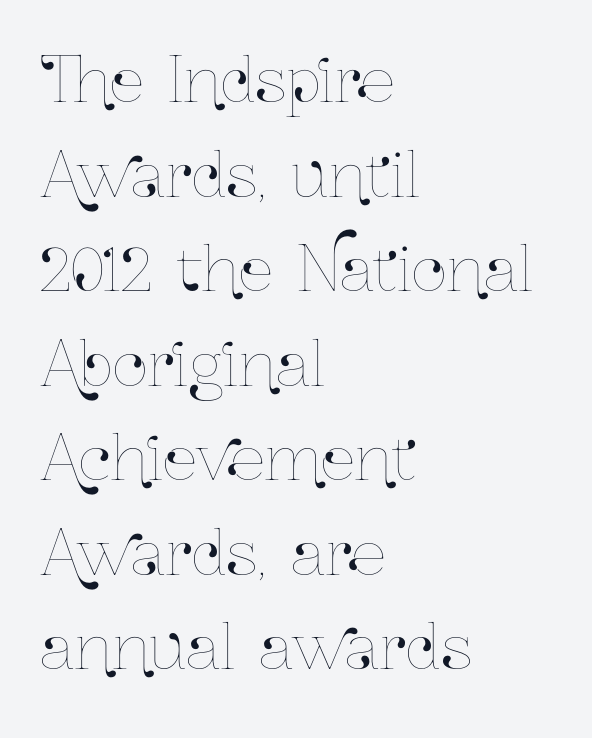
Q: Is the text italic (slanted)? A: No, it is upright.
Q: Is the text underlined? A: No.
Q: How is the paragraph aligned? A: Left-aligned.
Q: Is the spacing between letters normal or unusually wide? A: Normal.
Q: Is the spacing between lines tight, normal or loose? A: Normal.
Q: Width (condensed, normal, or wide)? A: Condensed.
Q: Stroke contrast? A: Low.
Q: x-height? A: Medium.
Q: Monospaced? A: No.
